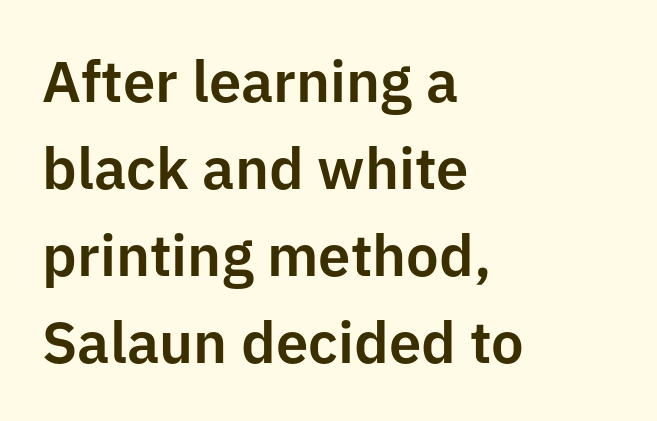
The image shows 58 px sans-serif type, upright; set left-aligned, normal line spacing (1.5x), normal letter spacing, not underlined; low stroke contrast and a medium x-height.
